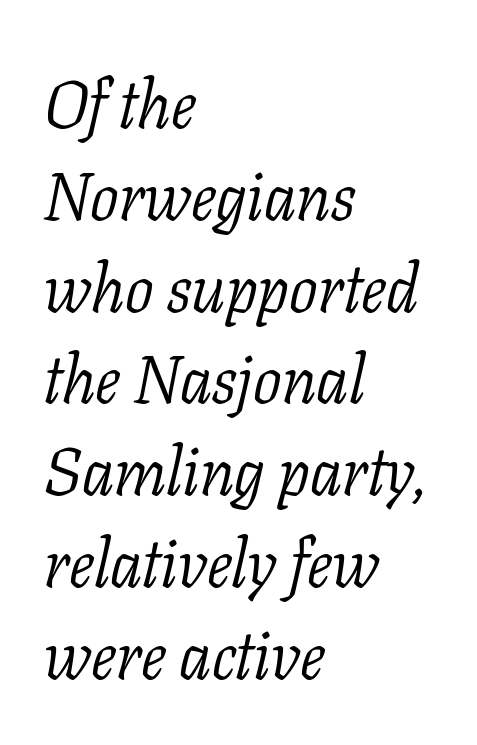
The face looks like a standard text weight, possibly lighter. There's an unmistakable incline to the writing here. Any mark beneath the type? The region is blank. Observe the serifs anchoring each vertical stroke in this sample.
